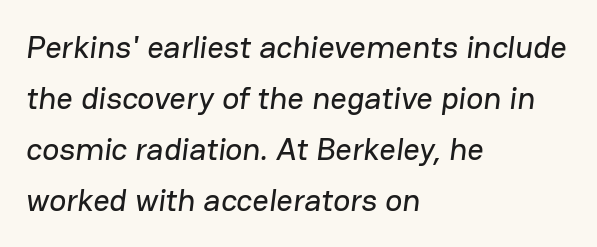
The image shows 32 px sans-serif type; set left-aligned, normal line spacing (1.59x), normal letter spacing, not underlined; low stroke contrast and a medium x-height.
